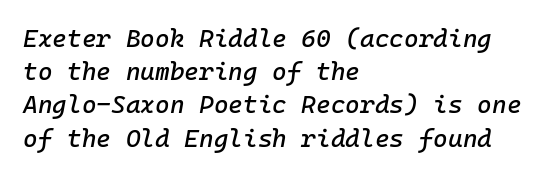
The image shows 25 px text type, italic (leaning right); set left-aligned, normal line spacing (1.33x), normal letter spacing, not underlined.
